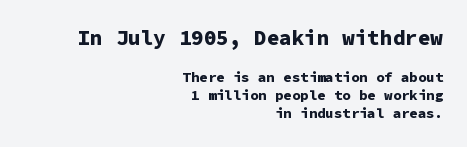
The image shows 21 px bold type, upright; set right-aligned, normal line spacing (1.29x), normal letter spacing, not underlined; the first (top) block is 1.5x larger.
